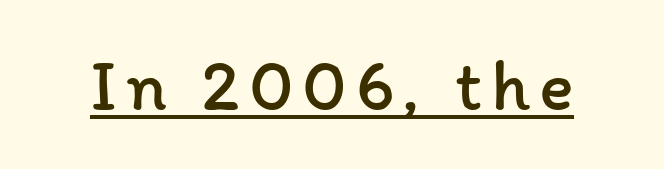
The image shows 73 px regular-weight type, upright; set underlined; low stroke contrast and a medium x-height.
